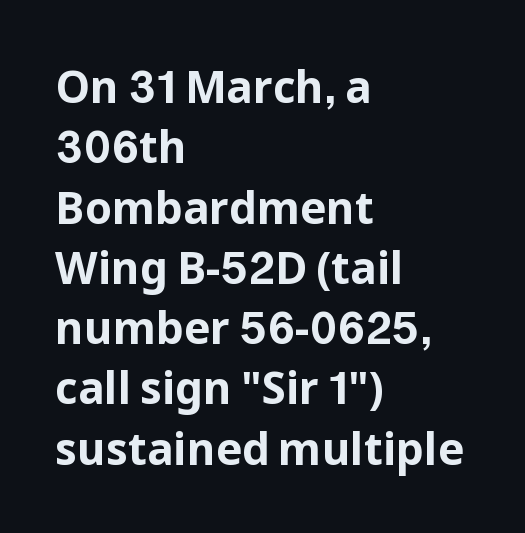
This rendering uses left alignment, leaving the right contour irregular. Each new line begins a customary step beneath the previous one. The gaps between neighbouring characters are ordinary and unremarkable. Lines of text with bare space underneath. Proportional: the letters do not fall into vertical columns. The rendering uses a bold face; every stroke is thick and dark.
